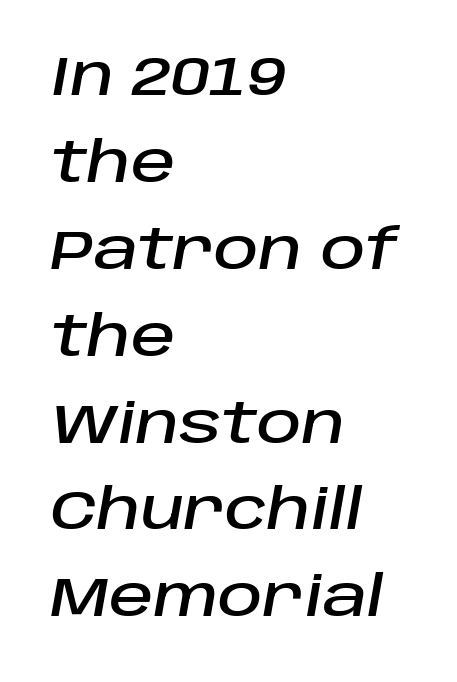
This sample is left-justified, so line endings fall wherever the words run out. Glyph-to-glyph distance matches everyday printed text. Here the designer chose a conventional face with non-uniform glyph widths. Honestly, there is no underline to notice here at all. Is there much room between lines? A standard amount, neither cramped nor airy. The whole block is typeset with a tilt.
